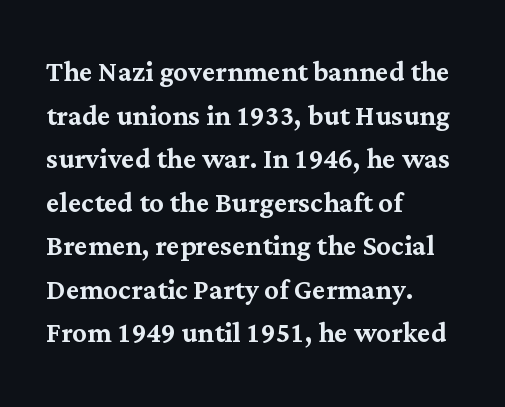
{"serif": "yes", "italic": "no", "width": "normal", "stroke_contrast": "medium", "x_height": "medium", "monospaced": "no", "underline": "no", "align": "left", "line_spacing_ratio": 1.21, "letter_spacing": "normal", "letter_spacing_em": 0.0, "glyph_px": 36}
